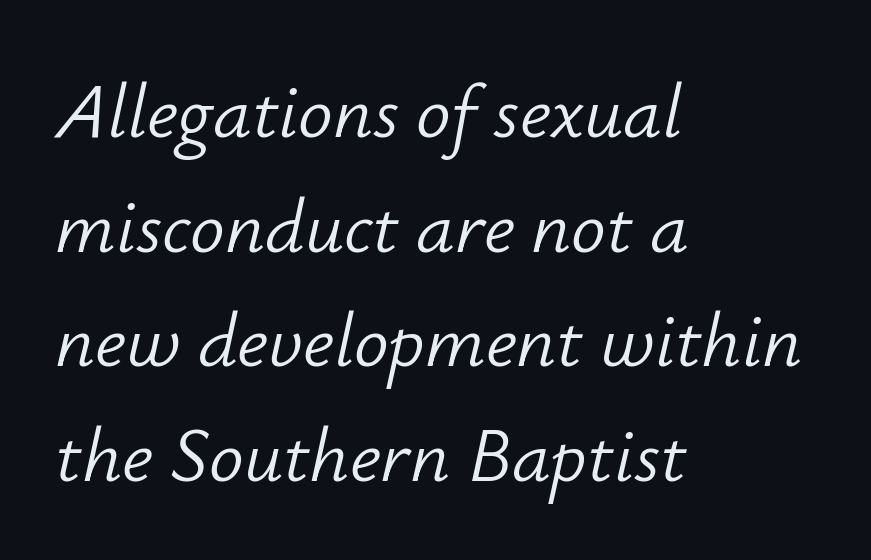
The image shows 77 px light type, italic (leaning right); set left-aligned, normal line spacing (1.49x), normal letter spacing, not underlined; low stroke contrast and a small x-height.
